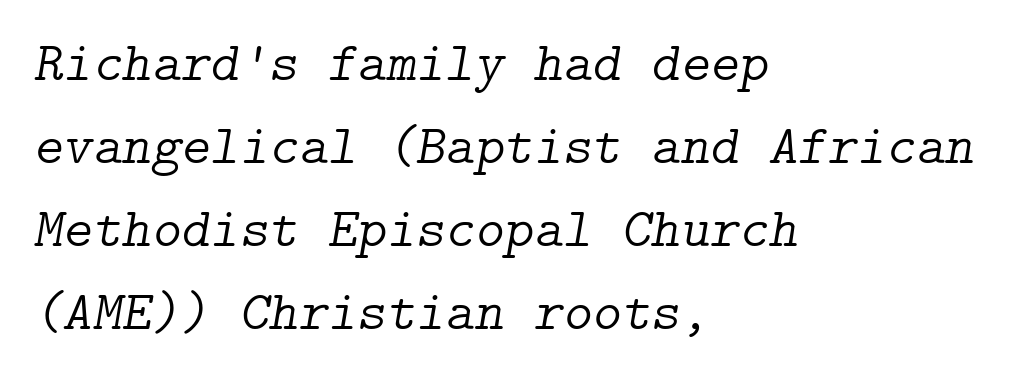
The text block is weighted toward the left margin, trailing off unevenly rightward. Regular leading. Unlike a clean sans, this face finishes its strokes with serifs. This is not heavy type; no bold has been used. This is oblique type, the kind used for emphasis or titles.
